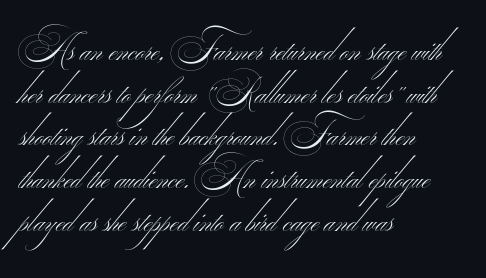
Q: Is the text bold? A: No.
Q: Is the typeface a serif or a sans-serif typeface? A: Sans-serif.
Q: Is the text underlined? A: No.
Q: How is the paragraph aligned? A: Left-aligned.
Q: Is the spacing between letters normal or unusually wide? A: Normal.
Q: Width (condensed, normal, or wide)? A: Wide.
Q: Stroke contrast? A: Medium.
Q: Monospaced? A: No.
